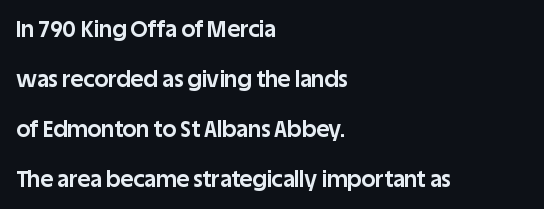
Is there much room between lines? Yes — plenty of vertical air separates them. Pretty heavy lettering here — definitely bold. Compared with typical body copy, the letter spacing here is the same. The ragged edge is on the right, which tells us the setting is flush left. Nope, not italic — everything's standing straight. Letters rest on an invisible, unmarked baseline.
